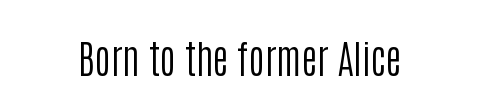
Q: Is the text bold? A: No.
Q: Is the text italic (slanted)? A: No, it is upright.
Q: Is the typeface a serif or a sans-serif typeface? A: Sans-serif.
Q: Is the text underlined? A: No.
Q: Is the spacing between letters normal or unusually wide? A: Normal.
Q: Width (condensed, normal, or wide)? A: Condensed.
Q: Stroke contrast? A: Low.
Q: x-height? A: Large.
Q: Monospaced? A: No.
